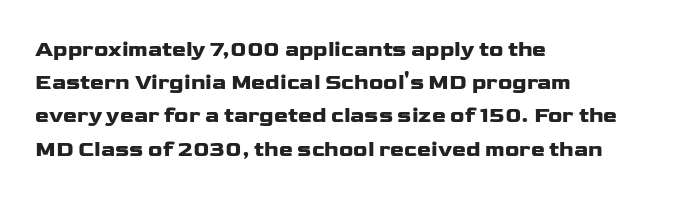
The image shows 21 px text type, upright; set left-aligned, normal line spacing (1.58x), normal letter spacing, not underlined.
